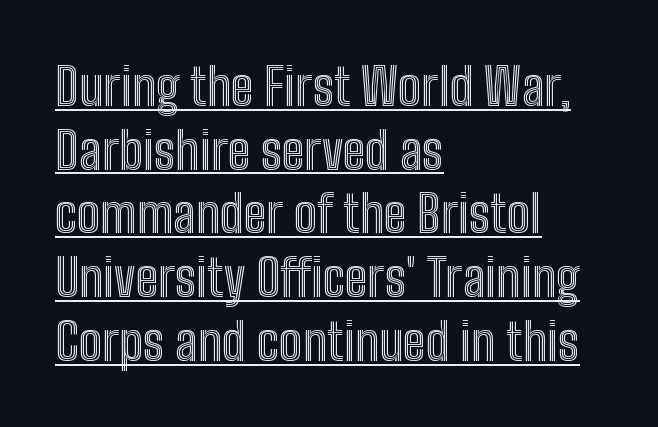
Q: Is the text italic (slanted)? A: No, it is upright.
Q: Is the text underlined? A: Yes.
Q: How is the paragraph aligned? A: Left-aligned.
Q: Is the spacing between letters normal or unusually wide? A: Normal.
Q: Is the spacing between lines tight, normal or loose? A: Normal.
Q: Width (condensed, normal, or wide)? A: Condensed.
Q: x-height? A: Medium.
Q: Monospaced? A: No.
